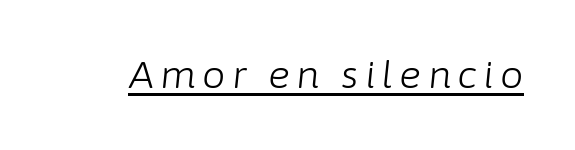
Q: Is the text bold? A: No.
Q: Is the text italic (slanted)? A: Yes, it leans right by about 6 degrees.
Q: Is the text underlined? A: Yes.
Q: Width (condensed, normal, or wide)? A: Normal.
Q: Stroke contrast? A: Low.
Q: x-height? A: Medium.
Q: Monospaced? A: No.
